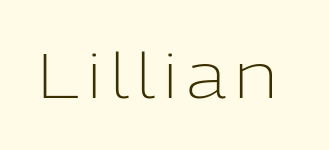
The passage shown is typed in a proportional face where columns would drift. Plain, unruled lines of type. These lines were composed using upright roman letters. No letter is thick-stroked: the sample isn't bold.
